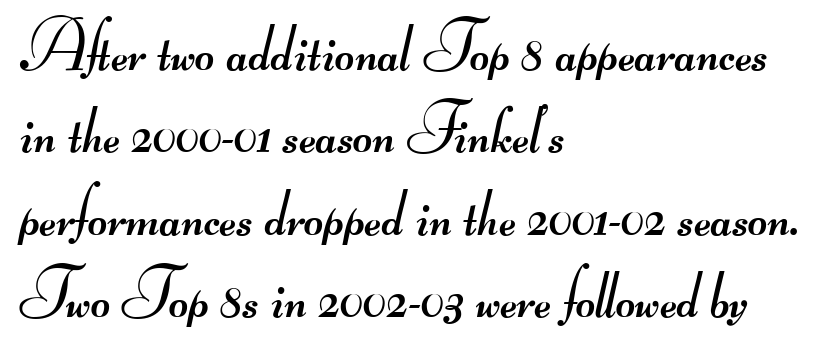
The image shows 67 px regular-weight, wide sans-serif type; set left-aligned, line spacing 1.23x, normal letter spacing, not underlined; medium stroke contrast.
